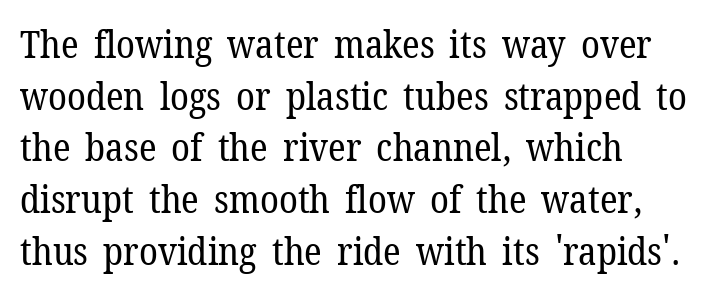
{"serif": "yes", "italic": "no", "bold": "no", "weight": "regular", "width": "normal", "stroke_contrast": "low", "x_height": "medium", "monospaced": "no", "underline": "no", "line_spacing": "normal", "line_spacing_ratio": 1.36, "letter_spacing": "normal", "letter_spacing_em": 0.0, "glyph_px": 38}
